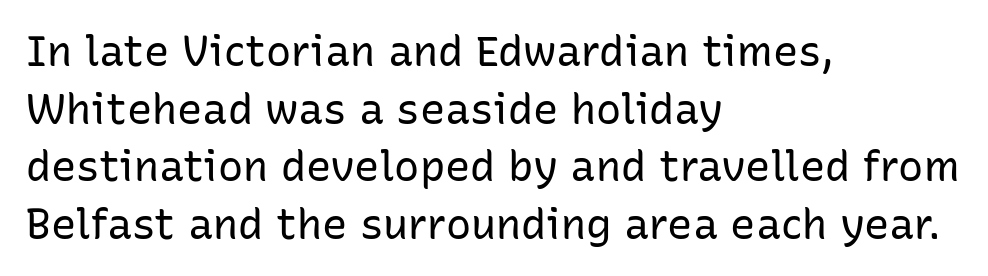
The image shows 42 px regular-weight sans-serif type, upright; set left-aligned, normal line spacing (1.37x), normal letter spacing, not underlined; low stroke contrast and a medium x-height.
